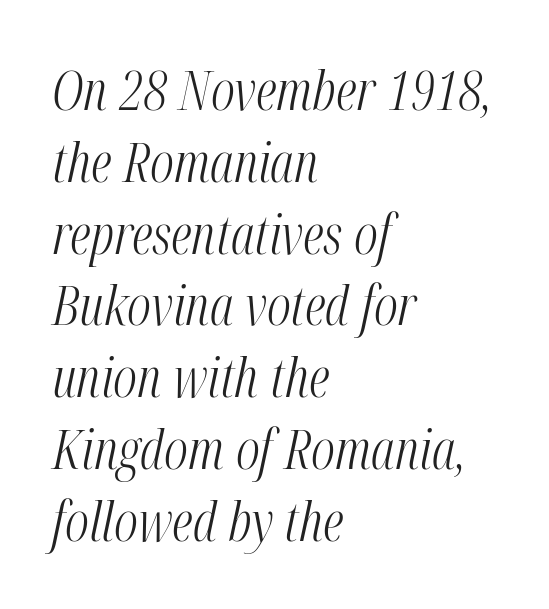
{"italic": "yes", "lean": "right", "slant_degrees": 12, "bold": "no", "weight": "light", "width": "condensed", "stroke_contrast": "medium", "x_height": "medium", "monospaced": "no", "underline": "no", "align": "left", "line_spacing": "normal", "line_spacing_ratio": 1.33, "letter_spacing": "normal", "letter_spacing_em": 0.0, "glyph_px": 54}
